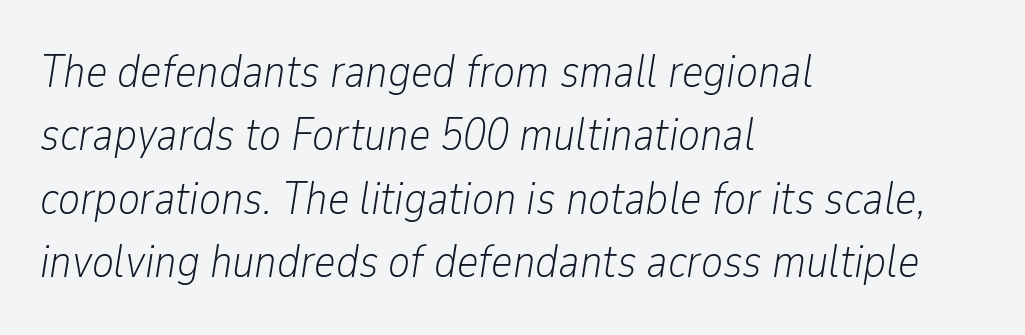
The image shows 46 px light, condensed type, italic (leaning right); set left-aligned, normal line spacing (1.38x), normal letter spacing, not underlined; low stroke contrast and a medium x-height.
